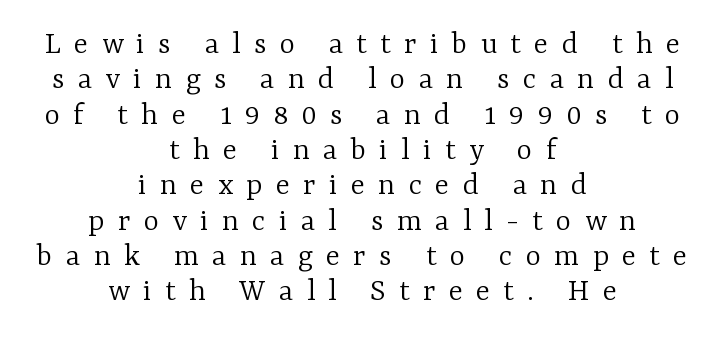
The image shows 33 px light serif type, upright; set centered, tight line spacing (1.07x), unusually wide letter spacing (+0.4 em), not underlined; low stroke contrast and a medium x-height.
